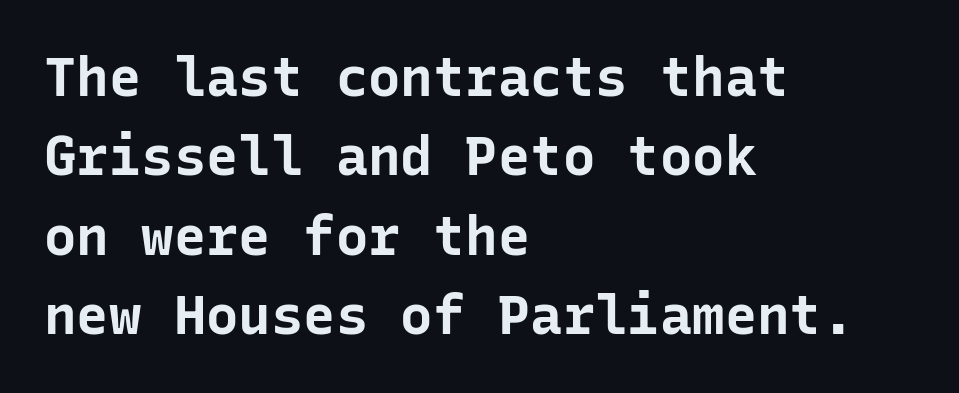
{"serif": "no", "italic": "no", "bold": "yes", "weight": "bold", "width": "normal", "stroke_contrast": "low", "x_height": "medium", "monospaced": "yes", "underline": "no", "align": "left", "line_spacing": "normal", "line_spacing_ratio": 1.47, "letter_spacing": "normal", "letter_spacing_em": 0.0, "glyph_px": 54}
